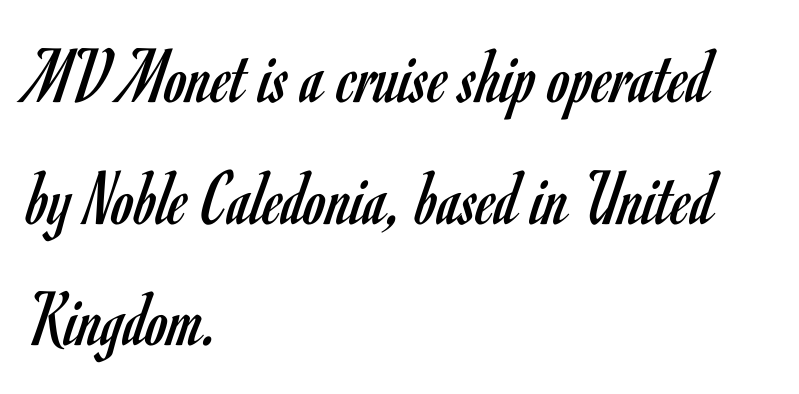
{"serif": "no", "bold": "no", "weight": "regular", "width": "condensed", "stroke_contrast": "low", "x_height": "small", "monospaced": "no", "underline": "no", "align": "left", "line_spacing": "normal", "line_spacing_ratio": 1.52, "letter_spacing": "normal", "letter_spacing_em": 0.0, "glyph_px": 80}
